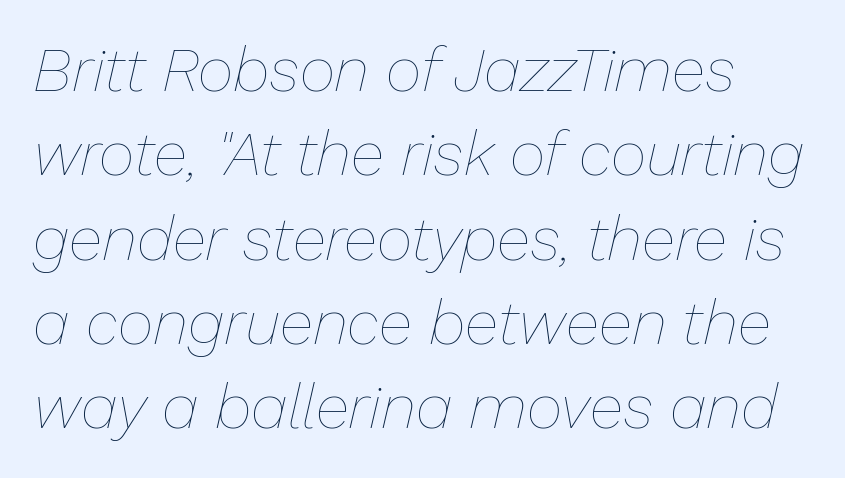
The image shows 62 px thin type, italic (leaning right); set normal line spacing (1.36x), normal letter spacing, not underlined; low stroke contrast and a medium x-height.
